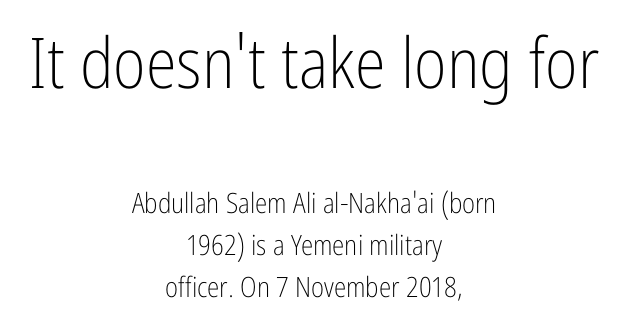
The image shows 70 px light, condensed sans-serif type, upright; set centered, normal line spacing (1.5x), normal letter spacing, not underlined; the first (top) block is 2.5x larger; low stroke contrast and a medium x-height.
